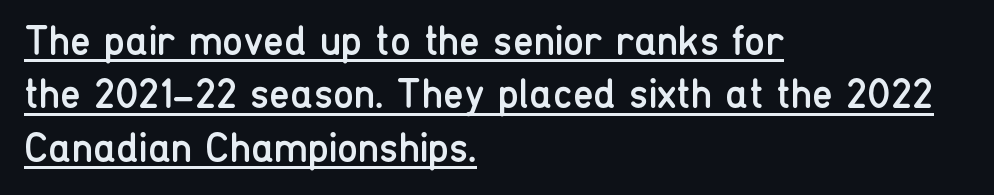
The image shows 42 px regular-weight, condensed sans-serif type, upright; set left-aligned, normal line spacing (1.27x), normal letter spacing, underlined; low stroke contrast and a medium x-height.
